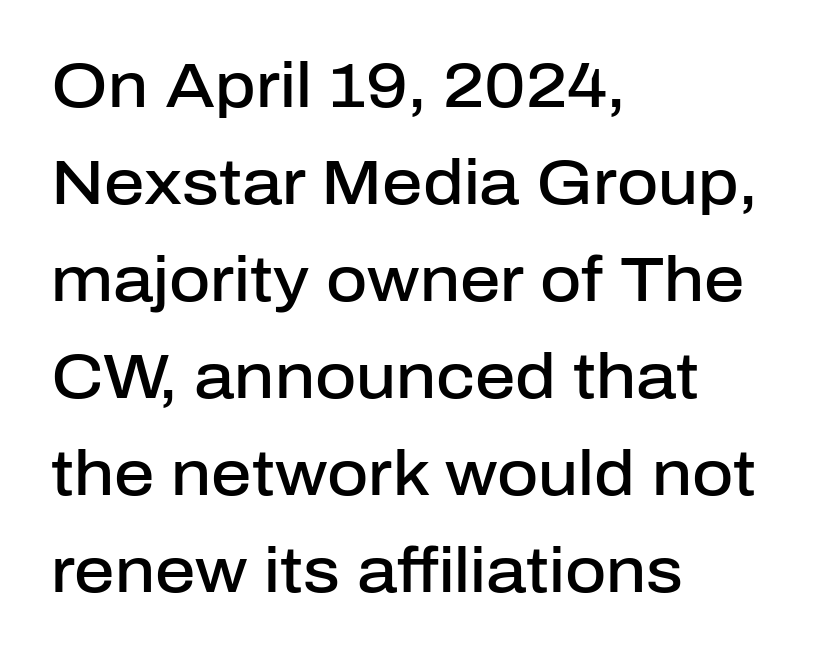
No feet cap the strokes, marking this as sans-serif type. This rendering features lettering with no underline. Is the block centered? No — it sits flush against the left margin. Each letter keeps its own natural width here, so spacing adapts to shape. The letters sit at their default tracking, neither squeezed nor spread.
